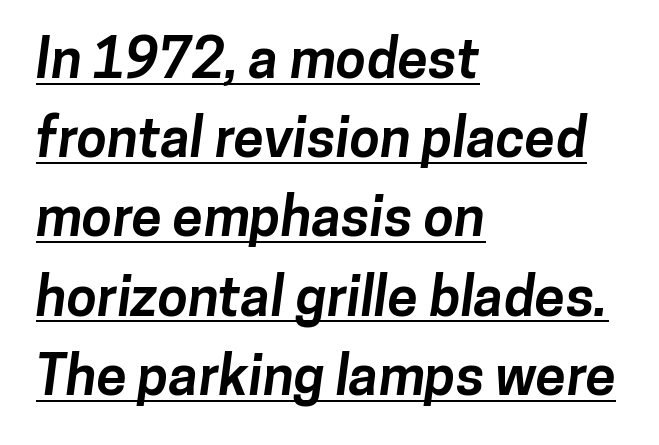
{"serif": "no", "bold": "yes", "weight": "bold", "width": "normal", "stroke_contrast": "low", "x_height": "medium", "monospaced": "no", "underline": "yes", "align": "left", "line_spacing": "normal", "line_spacing_ratio": 1.44, "letter_spacing": "normal", "letter_spacing_em": 0.0, "glyph_px": 55}
